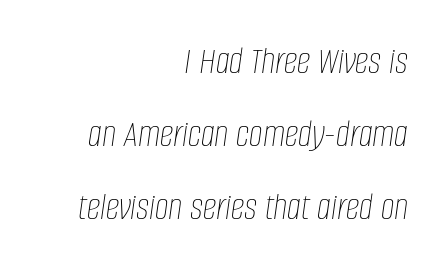
{"italic": "yes", "lean": "right", "slant_degrees": 8, "bold": "no", "weight": "thin", "width": "condensed", "stroke_contrast": "low", "x_height": "large", "monospaced": "no", "underline": "no", "align": "right", "line_spacing_ratio": 1.87, "letter_spacing": "normal", "letter_spacing_em": 0.0, "glyph_px": 39}
